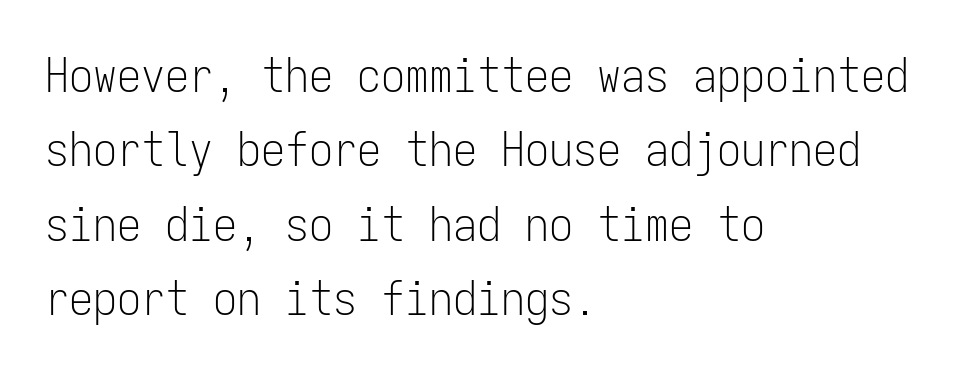
The image shows 48 px light, condensed sans-serif type, upright, monospaced; set left-aligned, normal line spacing (1.55x), normal letter spacing, not underlined; low stroke contrast and a medium x-height.
